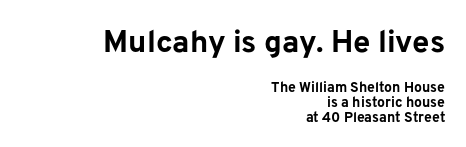
{"serif": "no", "italic": "no", "bold": "yes", "weight": "bold", "width": "normal", "stroke_contrast": "low", "x_height": "medium", "monospaced": "no", "underline": "no", "align": "right", "line_spacing": "tight", "line_spacing_ratio": 1.05, "letter_spacing": "normal", "letter_spacing_em": 0.0, "larger_block": "first", "size_ratio": 2.21, "glyph_px": 31}
